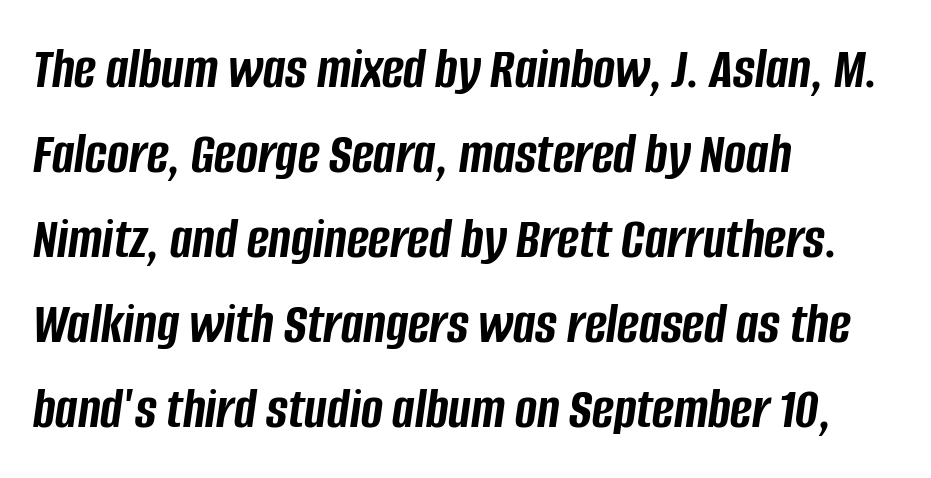
{"italic": "yes", "lean": "right", "slant_degrees": 8, "bold": "yes", "weight": "semibold", "width": "condensed", "stroke_contrast": "low", "x_height": "large", "monospaced": "no", "underline": "no", "align": "left", "line_spacing": "normal", "line_spacing_ratio": 1.44, "letter_spacing": "normal", "letter_spacing_em": 0.0, "glyph_px": 59}
